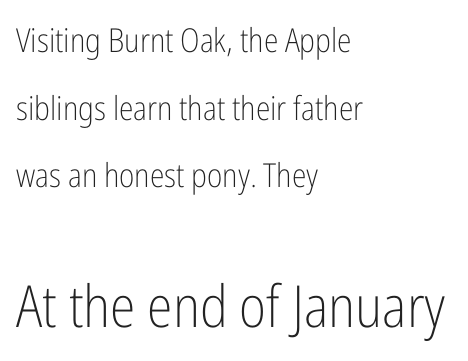
{"serif": "no", "italic": "no", "bold": "no", "weight": "light", "width": "condensed", "stroke_contrast": "low", "x_height": "medium", "monospaced": "no", "underline": "no", "align": "left", "line_spacing": "loose", "line_spacing_ratio": 2.05, "letter_spacing": "normal", "letter_spacing_em": 0.0, "larger_block": "second", "size_ratio": 1.76, "glyph_px": 58}
